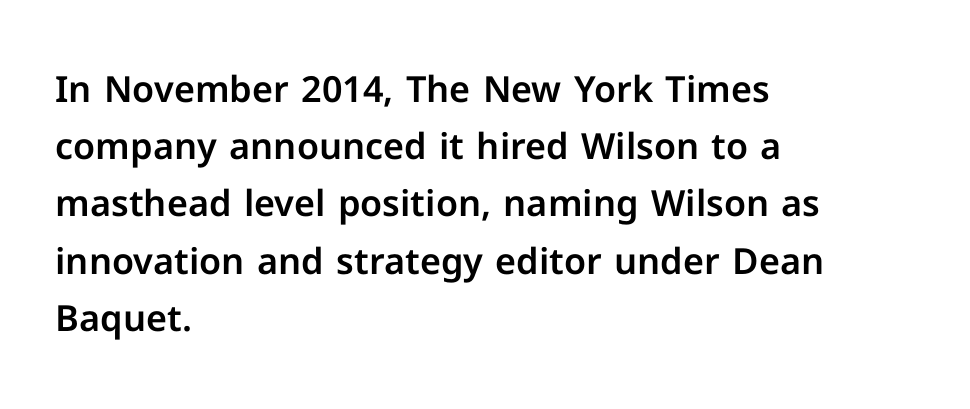
{"serif": "no", "italic": "no", "width": "normal", "stroke_contrast": "low", "x_height": "medium", "monospaced": "no", "underline": "no", "align": "left", "line_spacing": "normal", "line_spacing_ratio": 1.59, "letter_spacing": "normal", "letter_spacing_em": 0.0, "glyph_px": 36}
